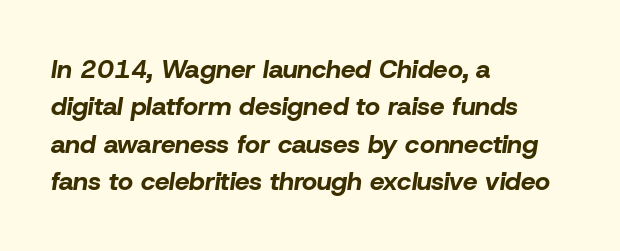
A student would call this left alignment; a typographer would say flush left, rag right. The words here are not underlined. Heavy-handed strokes throughout: this text is bold. Tracking here is standard; glyphs follow each other at the usual distance. The vertical gap from one line to the next is medium. Notice how the stems are inclined rather than vertical — that's the hallmark of italics.
